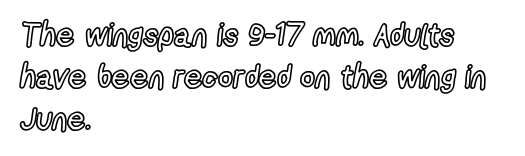
Clear beneath every line of the passage. Proportional: the letters do not fall into vertical columns. Baseline-to-baseline distance is the conventional proportion of letter height. Compared with a centered layout, this one pins lines to the left instead.
